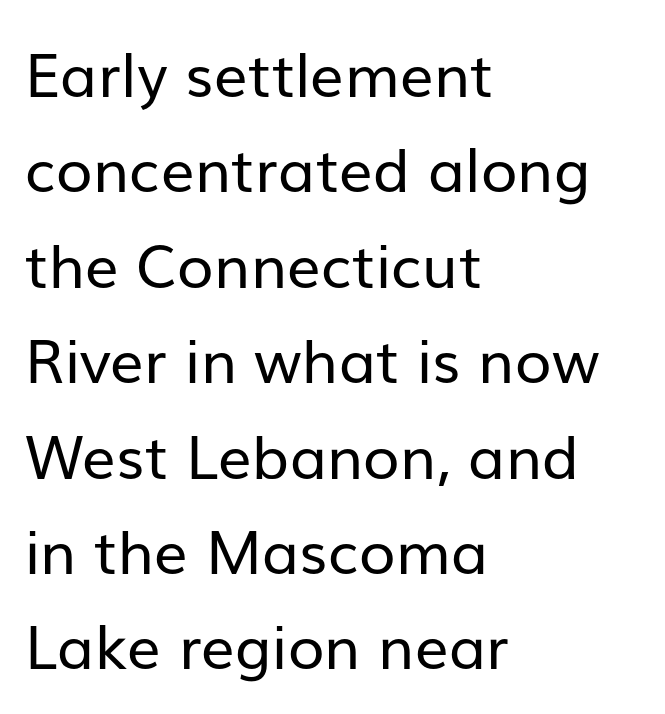
This sample is left-justified, so line endings fall wherever the words run out. Do the characters align in a grid? No, the font is proportional. Each new line begins a customary step beneath the previous one. The typeface chosen for these lines omits serifs. This sample uses plain, unmodified letter spacing. Quick note: underline off.
